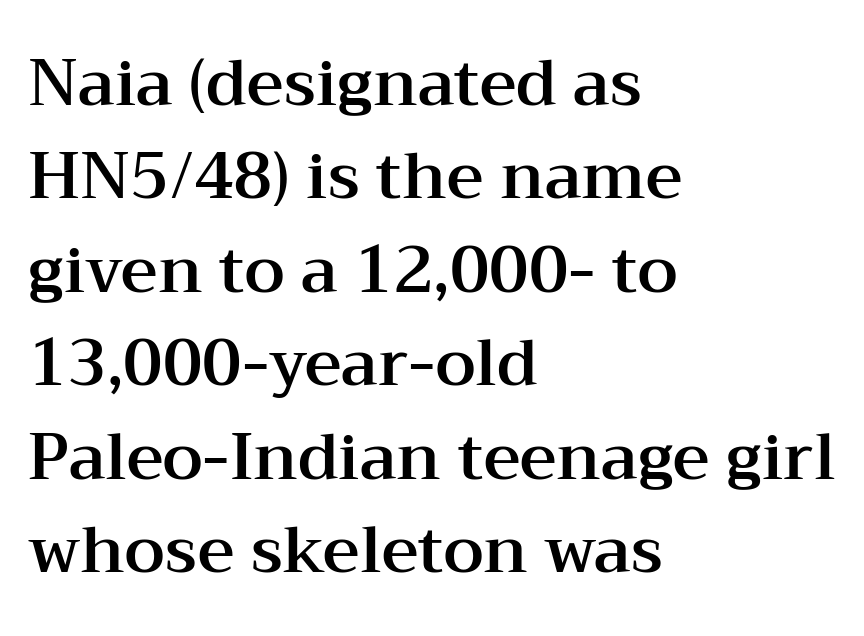
Q: Is the text italic (slanted)? A: No, it is upright.
Q: Is the typeface a serif or a sans-serif typeface? A: Serif.
Q: Is the text underlined? A: No.
Q: How is the paragraph aligned? A: Left-aligned.
Q: Is the spacing between letters normal or unusually wide? A: Normal.
Q: Is the spacing between lines tight, normal or loose? A: Normal.
Q: Width (condensed, normal, or wide)? A: Wide.
Q: Stroke contrast? A: Medium.
Q: x-height? A: Medium.
Q: Monospaced? A: No.
